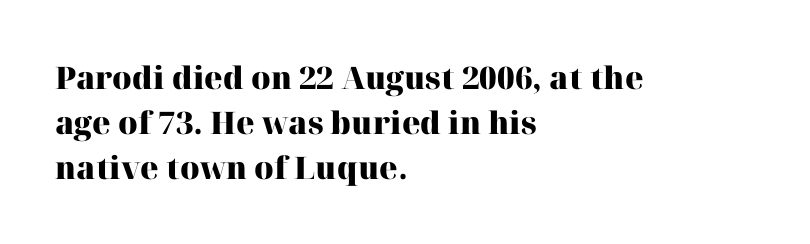
{"serif": "yes", "italic": "no", "bold": "yes", "weight": "heavy", "width": "normal", "stroke_contrast": "high", "x_height": "medium", "monospaced": "no", "underline": "no", "align": "left", "line_spacing": "normal", "line_spacing_ratio": 1.45, "letter_spacing": "normal", "letter_spacing_em": 0.0, "glyph_px": 31}
